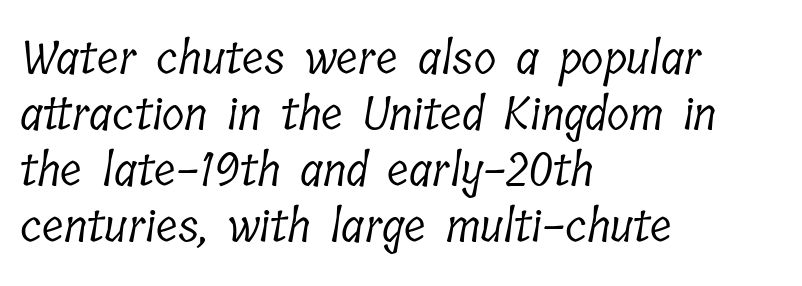
Does extra space separate the letters? No, they use regular spacing. A classic flush-left, rag-right setting is used for this passage. The typeface has the unassuming heft of standard copy or less. The characters display serif detailing at their extremities. The face used here is proportionally spaced, like ordinary book or web type. Unmarked baselines from the first word to the last.
